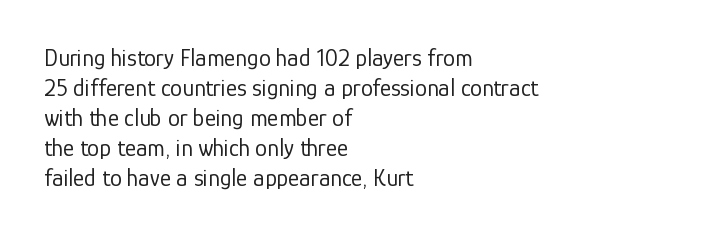
Honestly, there is no underline to notice here at all. The font's upright variant was chosen for this text. Horizontally, the lines are justified to the leading edge only. Bold? No — there's no thickening of the strokes.
